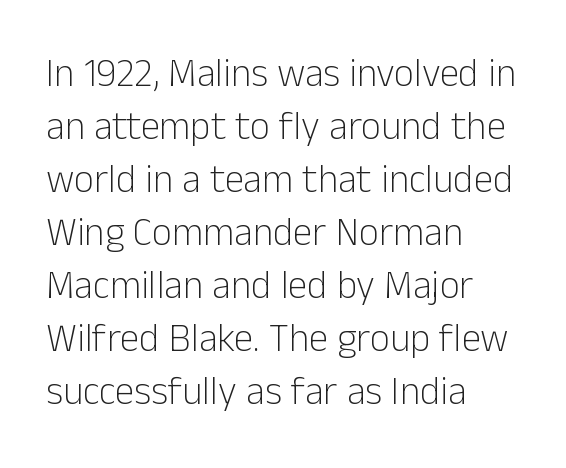
{"serif": "no", "italic": "no", "bold": "no", "weight": "light", "width": "normal", "stroke_contrast": "low", "x_height": "medium", "monospaced": "no", "underline": "no", "align": "left", "line_spacing": "normal", "line_spacing_ratio": 1.36, "letter_spacing": "normal", "letter_spacing_em": 0.0, "glyph_px": 39}
